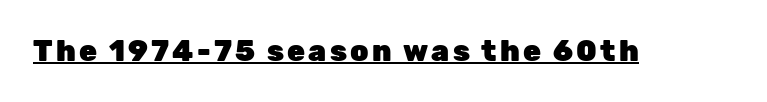
{"serif": "no", "italic": "no", "bold": "yes", "weight": "heavy", "width": "normal", "stroke_contrast": "low", "x_height": "medium", "monospaced": "no", "underline": "yes", "glyph_px": 29}
